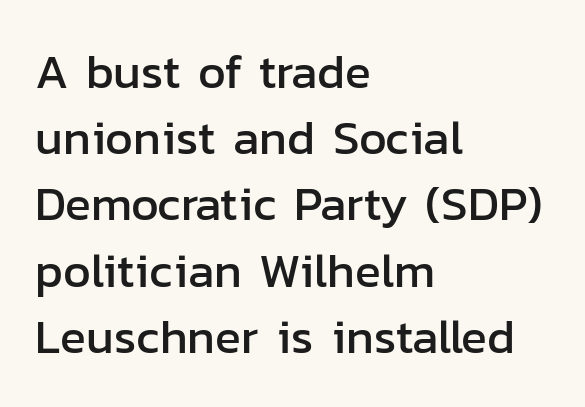
The image shows 48 px sans-serif type, upright; set left-aligned, normal line spacing (1.38x), normal letter spacing, not underlined; low stroke contrast and a medium x-height.
